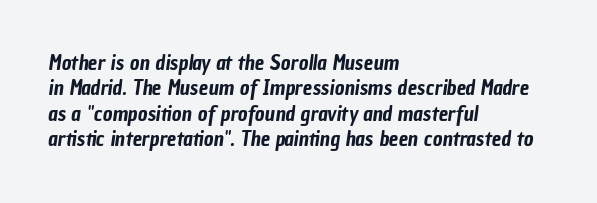
The gaps between neighbouring characters are ordinary and unremarkable. Anything drawn beneath the words? Only blank space. The rendering anchors every line to the left-hand side.
